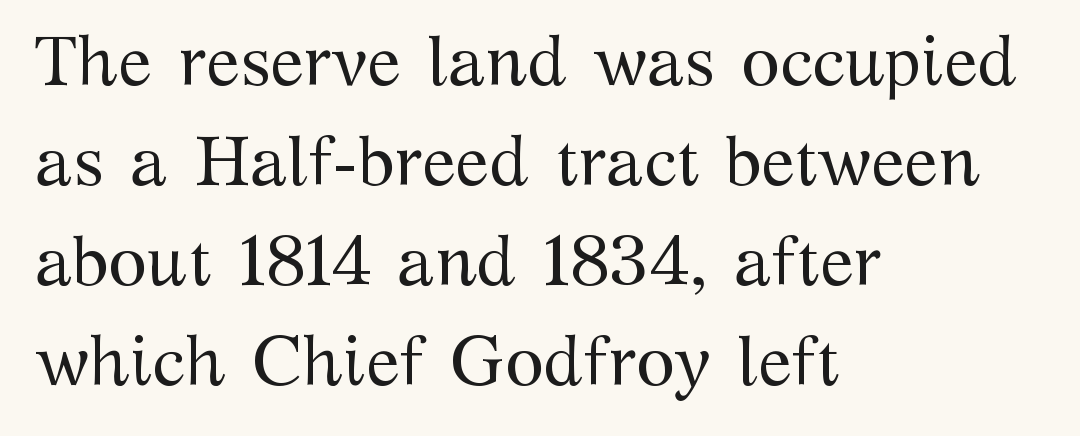
The image shows 70 px regular-weight serif type, upright; set left-aligned, normal line spacing (1.43x), normal letter spacing, not underlined; medium stroke contrast and a medium x-height.
